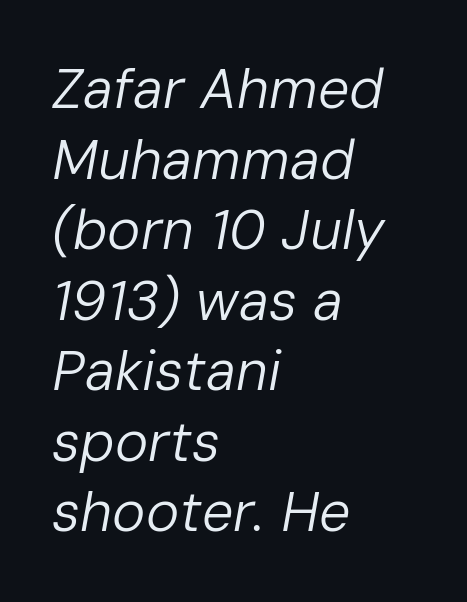
{"italic": "yes", "lean": "right", "slant_degrees": 10, "bold": "no", "weight": "regular", "width": "normal", "stroke_contrast": "low", "x_height": "medium", "monospaced": "no", "underline": "no", "align": "left", "line_spacing": "normal", "line_spacing_ratio": 1.26, "letter_spacing": "normal", "letter_spacing_em": 0.0, "glyph_px": 56}
